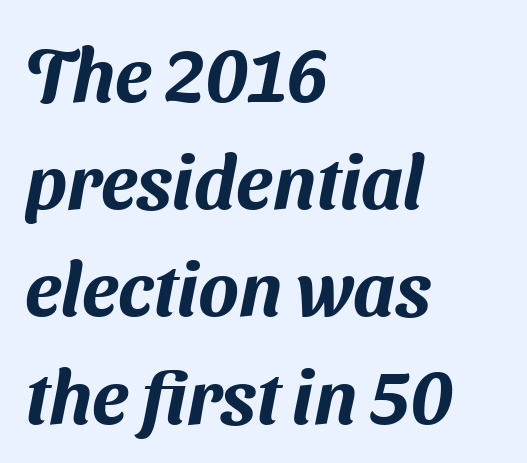
The lines are quadded left. This rendering features lettering with no underline. How are the letters spaced? Ordinarily, with no added tracking. The glyphs in this specimen are sans serif. You could not count columns in this text — the font is proportionally spaced.
